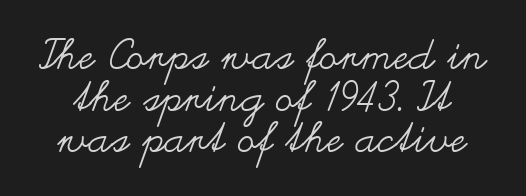
Q: Is the text bold? A: No.
Q: Is the text italic (slanted)? A: Yes.
Q: Is the text underlined? A: No.
Q: Is the spacing between letters normal or unusually wide? A: Normal.
Q: Is the spacing between lines tight, normal or loose? A: Tight.
Q: Width (condensed, normal, or wide)? A: Wide.
Q: Stroke contrast? A: Medium.
Q: x-height? A: Small.
Q: Monospaced? A: No.
